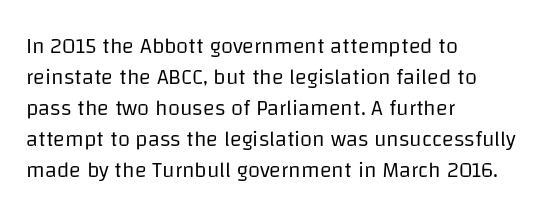
Q: Is the text bold? A: No.
Q: Is the text italic (slanted)? A: No, it is upright.
Q: Is the text underlined? A: No.
Q: How is the paragraph aligned? A: Left-aligned.
Q: Is the spacing between letters normal or unusually wide? A: Normal.
Q: Is the spacing between lines tight, normal or loose? A: Normal.
